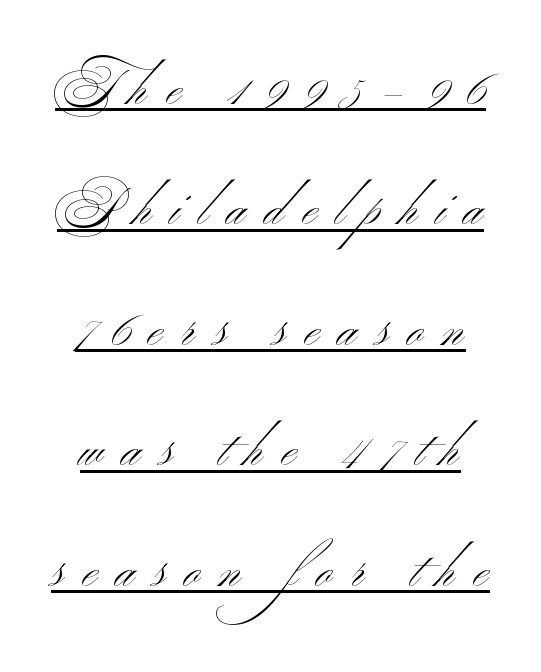
The image shows 50 px light, wide sans-serif type; set loose line spacing (2.41x), unusually wide letter spacing (+0.38 em), underlined; medium stroke contrast and a small x-height.
